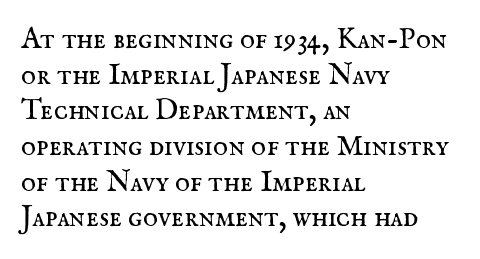
Q: Is the text bold? A: No.
Q: Is the text italic (slanted)? A: No, it is upright.
Q: Is the typeface a serif or a sans-serif typeface? A: Serif.
Q: Is the text underlined? A: No.
Q: How is the paragraph aligned? A: Left-aligned.
Q: Is the spacing between letters normal or unusually wide? A: Normal.
Q: Width (condensed, normal, or wide)? A: Normal.
Q: Stroke contrast? A: Medium.
Q: x-height? A: Small.
Q: Monospaced? A: No.
